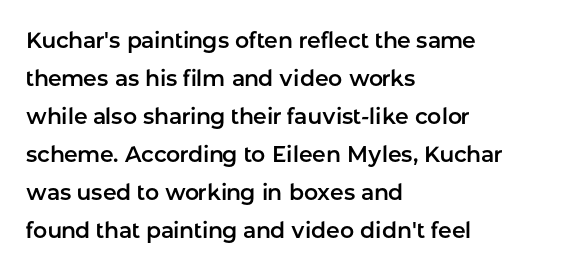
{"italic": "no", "underline": "no", "align": "left", "line_spacing_ratio": 1.73, "letter_spacing": "normal", "letter_spacing_em": 0.0, "glyph_px": 22}
